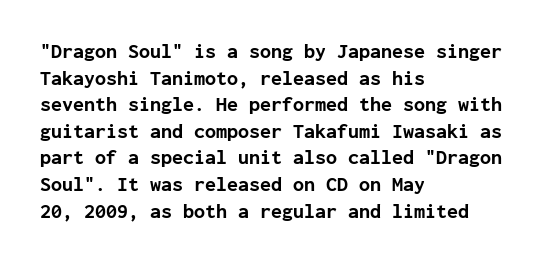
The image shows 20 px bold type, upright; set left-aligned, normal line spacing (1.33x), normal letter spacing, not underlined.
